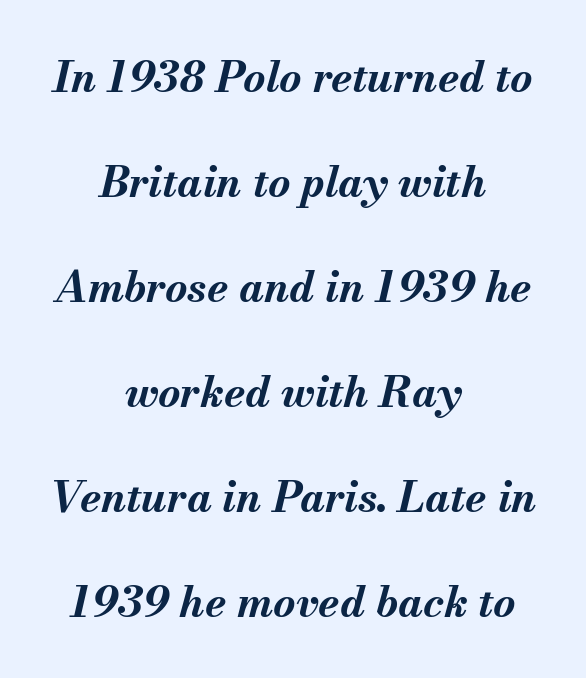
Q: Is the text bold? A: Yes.
Q: Is the text italic (slanted)? A: Yes, it leans right by about 13 degrees.
Q: Is the text underlined? A: No.
Q: How is the paragraph aligned? A: Centered.
Q: Is the spacing between letters normal or unusually wide? A: Normal.
Q: Is the spacing between lines tight, normal or loose? A: Loose.
Q: Width (condensed, normal, or wide)? A: Normal.
Q: Stroke contrast? A: Medium.
Q: x-height? A: Small.
Q: Monospaced? A: No.
